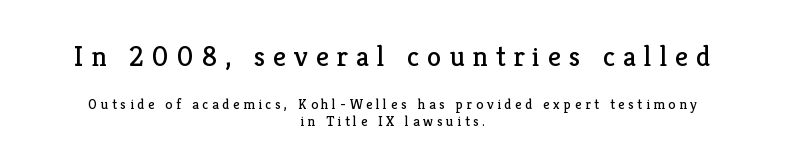
Q: Is the text bold? A: No.
Q: Is the text italic (slanted)? A: No, it is upright.
Q: Is the typeface a serif or a sans-serif typeface? A: Serif.
Q: Is the text underlined? A: No.
Q: How is the paragraph aligned? A: Centered.
Q: Is the spacing between letters normal or unusually wide? A: Unusually wide.
Q: Which block of text is set in a larger size, the first (top) or the second (bottom)? A: The first (top) one.
Q: Width (condensed, normal, or wide)? A: Normal.
Q: Stroke contrast? A: Low.
Q: x-height? A: Medium.
Q: Monospaced? A: No.
